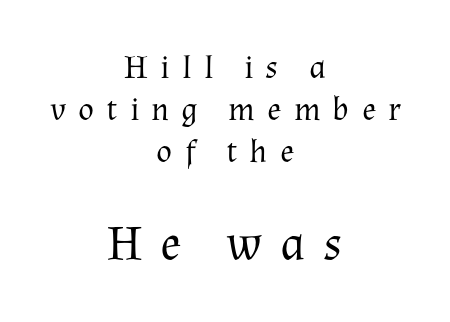
The lettering stays uniformly vertical, giving the passage a roman look. Glance below the letters and you will spot only blank space. The weight would be labelled regular, book, light, or lighter still. These lines are centered, leaving both edges ragged. Whoever set this chose a conventional vertical rhythm.
